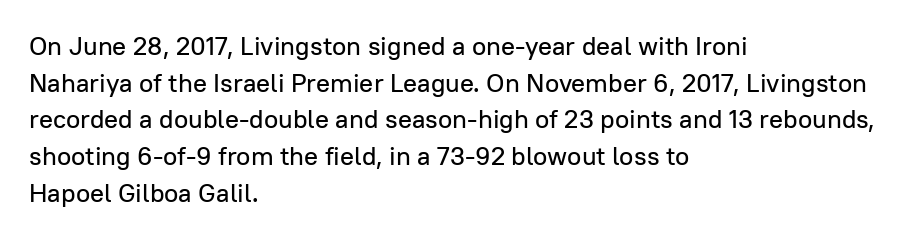
Here the glyphs are tracked normally, forming tight word shapes. Upright lettering throughout. Underline: absent. The lines are quadded left.
